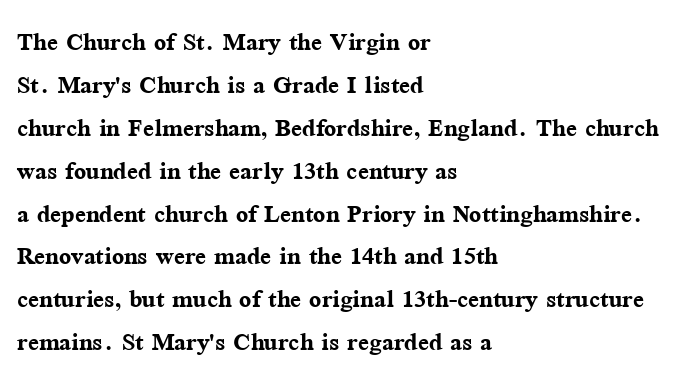
The image shows 32 px semibold serif type, upright; set left-aligned, normal line spacing (1.34x), normal letter spacing, not underlined; medium stroke contrast and a medium x-height.
